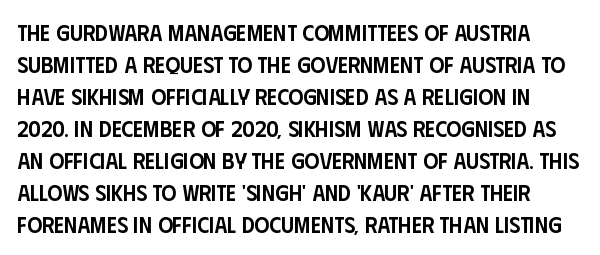
The image shows 23 px text type, upright; set normal line spacing (1.39x), normal letter spacing, not underlined.
